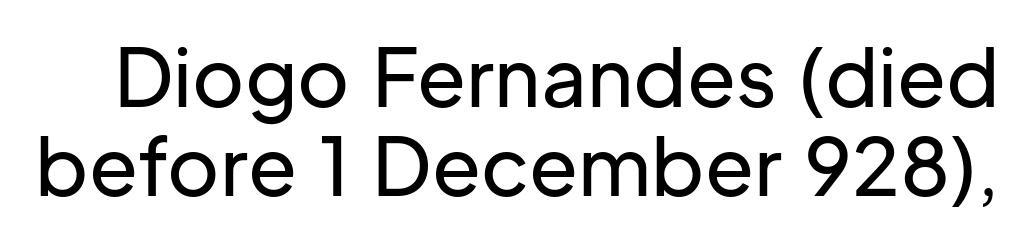
Q: Is the text italic (slanted)? A: No, it is upright.
Q: Is the typeface a serif or a sans-serif typeface? A: Sans-serif.
Q: Is the text underlined? A: No.
Q: Is the spacing between letters normal or unusually wide? A: Normal.
Q: Is the spacing between lines tight, normal or loose? A: Tight.
Q: Width (condensed, normal, or wide)? A: Normal.
Q: Stroke contrast? A: Low.
Q: x-height? A: Medium.
Q: Monospaced? A: No.
